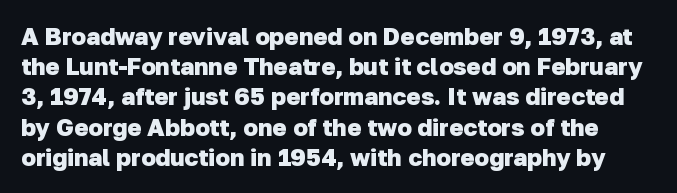
Q: Is the text bold? A: Yes.
Q: Is the text underlined? A: No.
Q: Is the spacing between letters normal or unusually wide? A: Normal.
Q: Is the spacing between lines tight, normal or loose? A: Normal.
